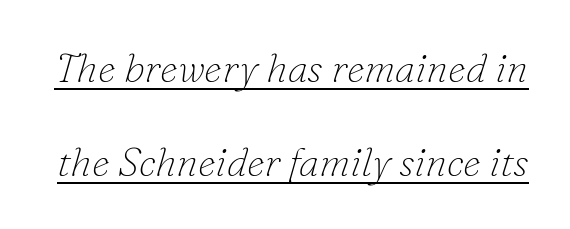
Q: Is the text bold? A: No.
Q: Is the text italic (slanted)? A: Yes, it leans right by about 16 degrees.
Q: Is the typeface a serif or a sans-serif typeface? A: Serif.
Q: Is the text underlined? A: Yes.
Q: Is the spacing between letters normal or unusually wide? A: Normal.
Q: Is the spacing between lines tight, normal or loose? A: Loose.
Q: Width (condensed, normal, or wide)? A: Normal.
Q: Stroke contrast? A: Low.
Q: x-height? A: Small.
Q: Monospaced? A: No.
